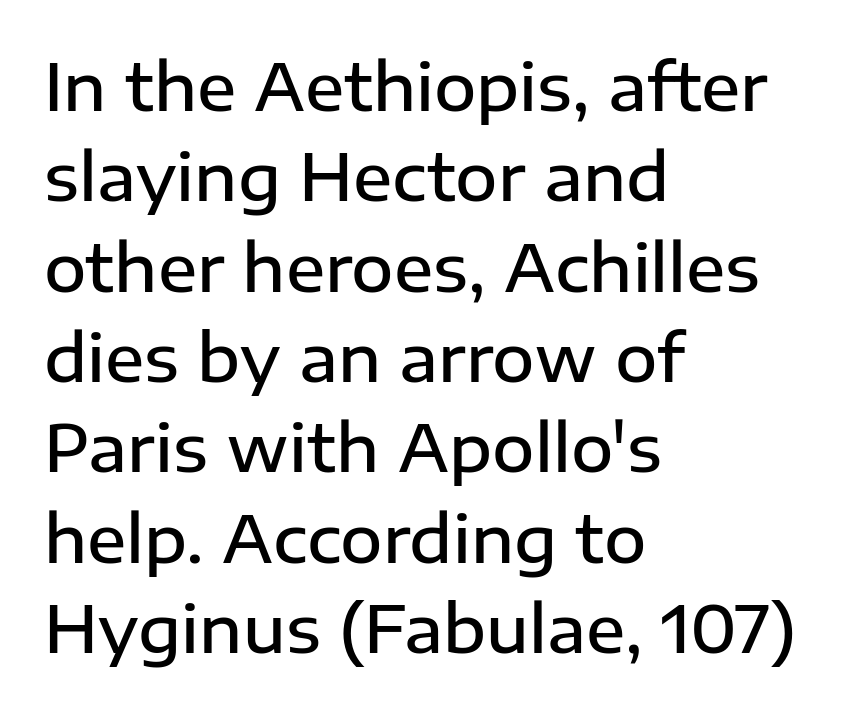
The image shows 65 px semibold sans-serif type, upright; set left-aligned, normal line spacing (1.39x), normal letter spacing, not underlined; low stroke contrast and a medium x-height.
